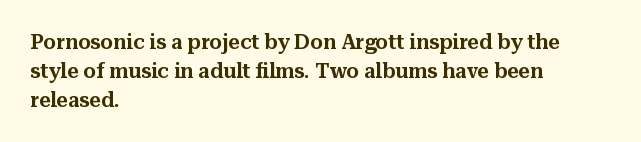
Q: Is the text italic (slanted)? A: No, it is upright.
Q: Is the text underlined? A: No.
Q: How is the paragraph aligned? A: Left-aligned.
Q: Is the spacing between letters normal or unusually wide? A: Normal.
Q: Is the spacing between lines tight, normal or loose? A: Normal.
